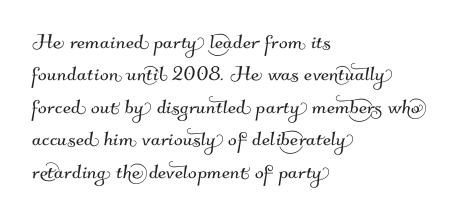
Tracking here is standard; glyphs follow each other at the usual distance. Check the space under the baseline: it is left empty. The lines in this sample share a left origin and differ only in where they stop. Horizontal bands of white between lines are of average thickness.
